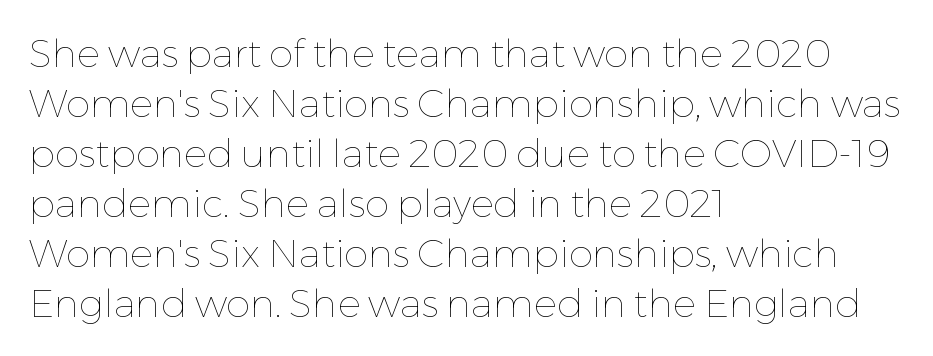
The type sits square on the baseline with zero lean. Evenly set lines give the paragraph a standard silhouette. This rendering features lettering with no underline. Characters follow at the spacing the type designer built in. Heaviness? Minimal to ordinary, like unemphasized prose. The setting favours the left margin, as ordinary paragraphs usually do.
